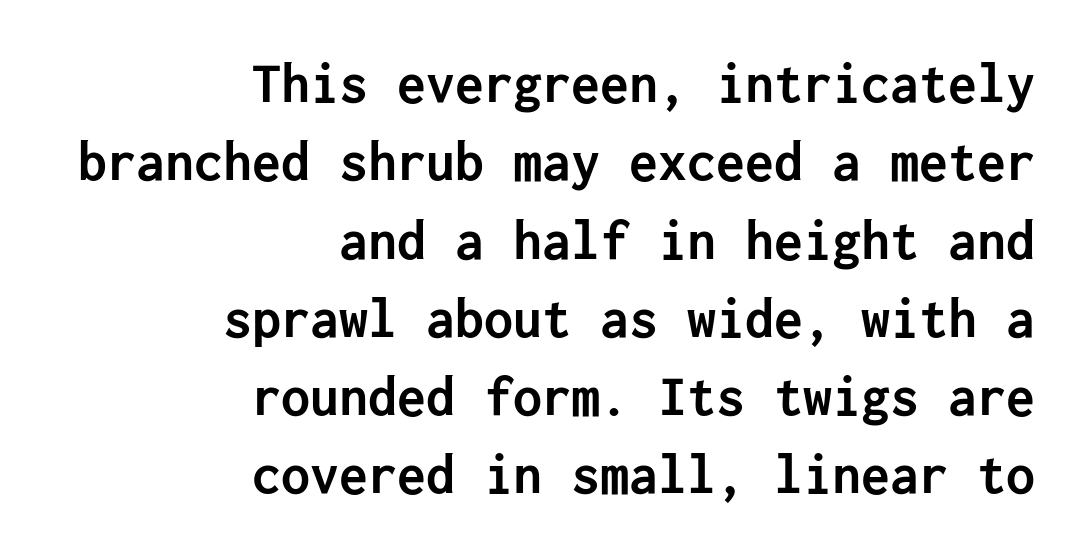
The image shows 58 px semibold sans-serif type, upright; set right-aligned, normal line spacing (1.35x), normal letter spacing, not underlined; low stroke contrast and a medium x-height.
